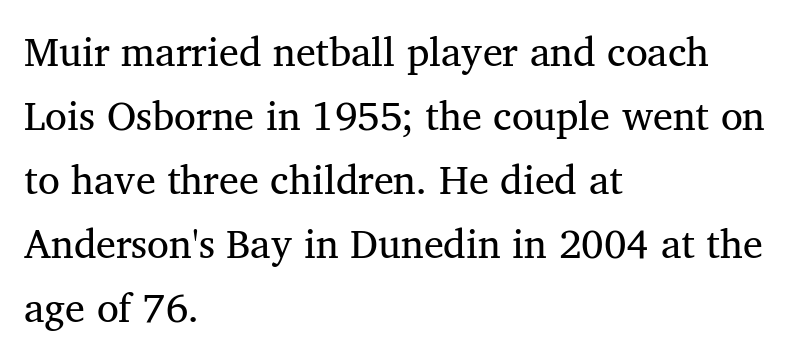
Q: Is the text bold? A: No.
Q: Is the typeface a serif or a sans-serif typeface? A: Serif.
Q: Is the text underlined? A: No.
Q: How is the paragraph aligned? A: Left-aligned.
Q: Is the spacing between letters normal or unusually wide? A: Normal.
Q: Is the spacing between lines tight, normal or loose? A: Normal.
Q: Width (condensed, normal, or wide)? A: Normal.
Q: Stroke contrast? A: Medium.
Q: x-height? A: Medium.
Q: Monospaced? A: No.
